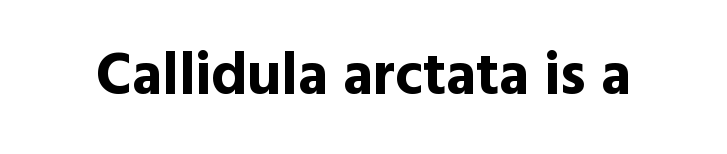
{"serif": "no", "italic": "no", "bold": "yes", "weight": "bold", "width": "normal", "x_height": "medium", "monospaced": "no", "underline": "no", "letter_spacing": "normal", "letter_spacing_em": 0.0, "glyph_px": 59}
